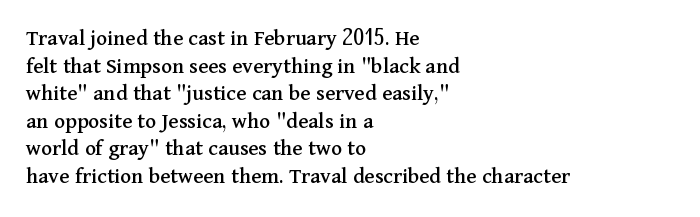
The line texture is even and compact thanks to regular tracking. These lines stack with their left ends in a neat column. The lettering stays uniformly vertical, giving the passage a roman look. Check the space under the baseline: it is left empty.
